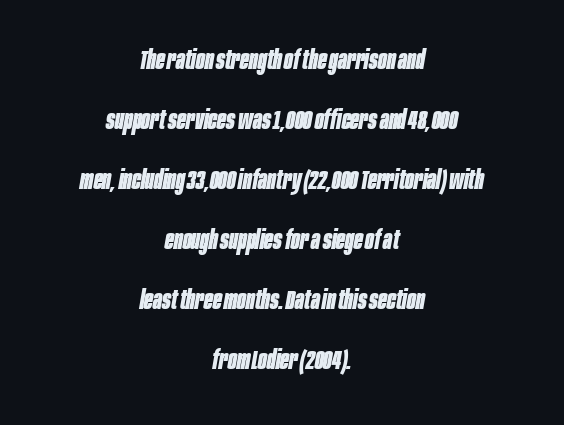
{"italic": "yes", "lean": "right", "slant_degrees": 10, "bold": "yes", "underline": "no", "align": "center", "line_spacing": "loose", "line_spacing_ratio": 2.31, "letter_spacing": "normal", "letter_spacing_em": 0.0, "glyph_px": 26}
